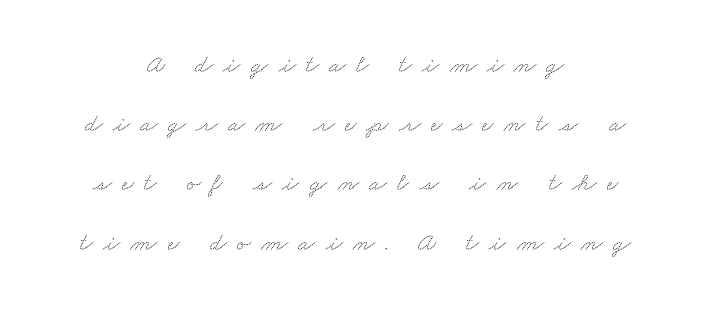
The strip under each line holds only bare page. The passage is arranged like a title page — every line centered. The tracking jumps out immediately: characters are airy and widely separated. This sample trades compactness for vertical openness between lines.
